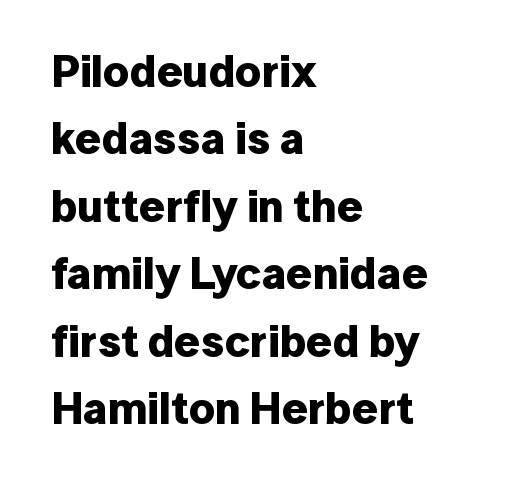
Honestly, the letter spacing is just normal — you wouldn't notice it. This is sans-serif lettering, the kind often seen on screens and signage. Anything drawn beneath the words? Only blank space. Varying glyph widths throughout — classic text-font behaviour. The letters stand straight up with perfectly vertical stems. Alignment: flush left.
